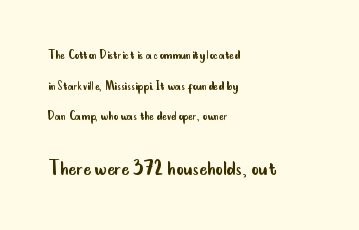
This sample is left-justified, so line endings fall wherever the words run out. Descenders are the only things crossing below the line. How would I describe the line gaps? Wide and relaxed. It's the straight-up-and-down kind of type. A typesetter would call this zero additional tracking.
